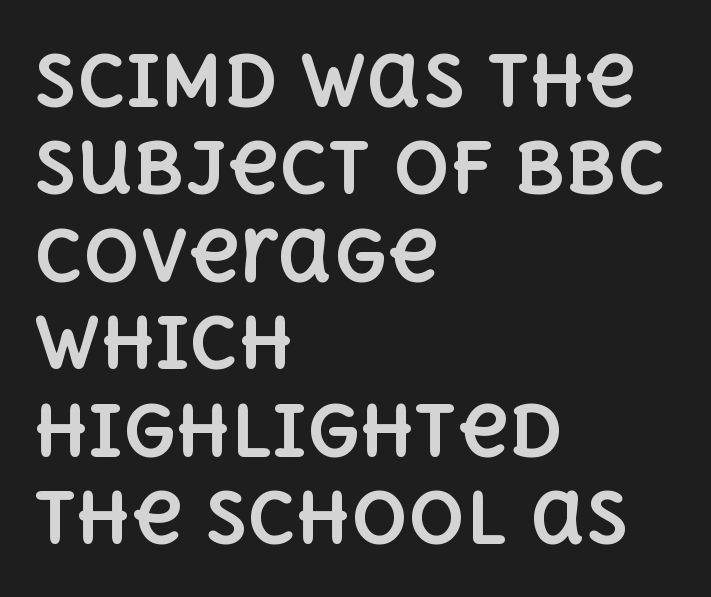
The image shows 70 px bold type, upright; set left-aligned, normal line spacing (1.25x), normal letter spacing, not underlined; a large x-height.
